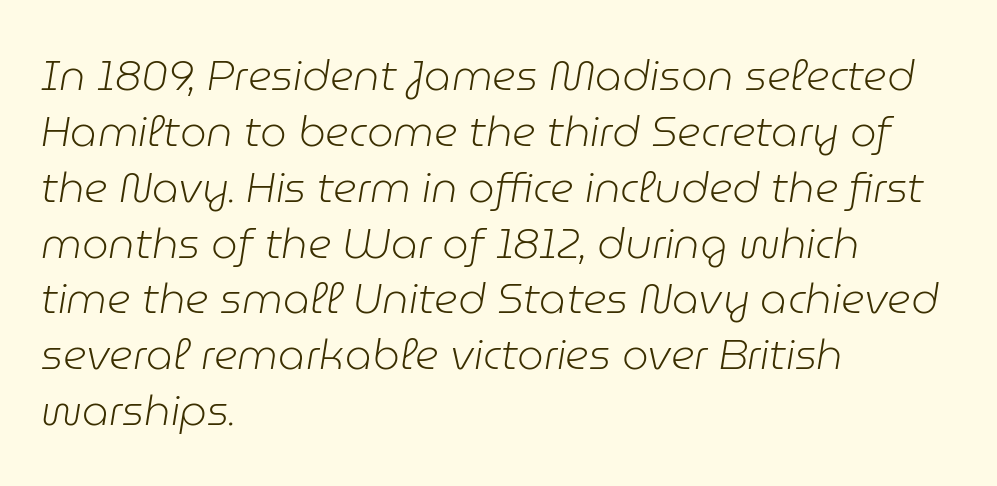
Q: Is the text bold? A: No.
Q: Is the text italic (slanted)? A: Yes, it leans right by about 9 degrees.
Q: Is the text underlined? A: No.
Q: How is the paragraph aligned? A: Left-aligned.
Q: Is the spacing between letters normal or unusually wide? A: Normal.
Q: Is the spacing between lines tight, normal or loose? A: Normal.
Q: Width (condensed, normal, or wide)? A: Normal.
Q: Stroke contrast? A: Low.
Q: x-height? A: Medium.
Q: Monospaced? A: No.
